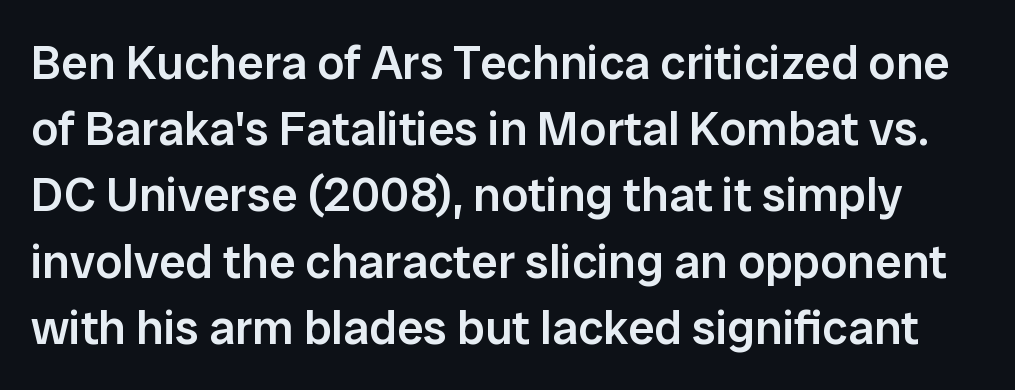
{"serif": "no", "italic": "no", "bold": "semi", "weight": "semibold", "width": "normal", "stroke_contrast": "low", "x_height": "medium", "monospaced": "no", "underline": "no", "line_spacing": "normal", "line_spacing_ratio": 1.38, "letter_spacing": "normal", "letter_spacing_em": 0.0, "glyph_px": 48}
